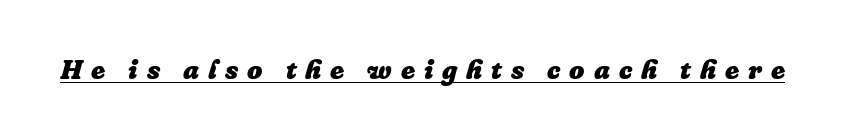
The image shows 27 px bold type, italic (leaning right); set unusually wide letter spacing (+0.33 em), underlined.
